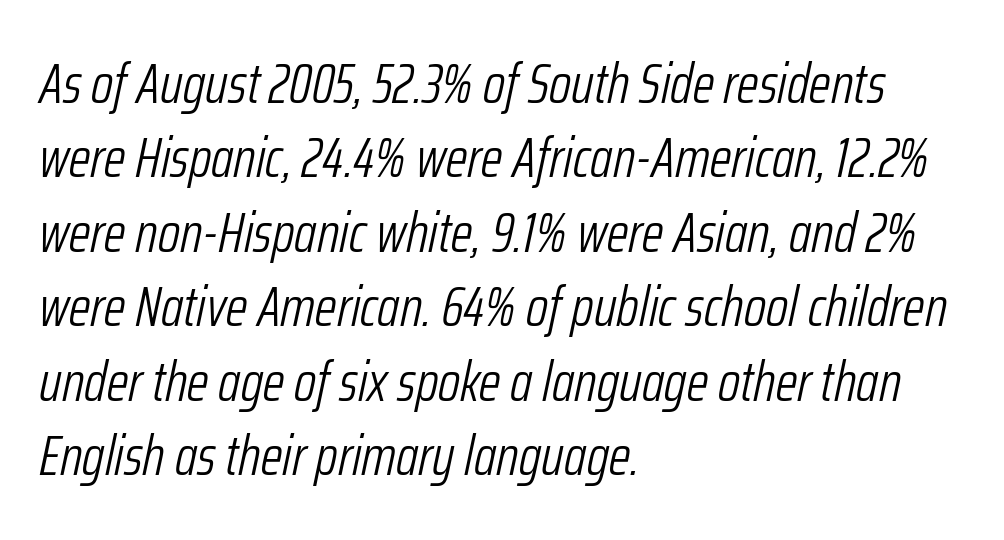
You could not count columns in this text — the font is proportionally spaced. These lines were composed using italics. Observe the ordinary spacing: letters are neighbours, not strangers. Notice how the passage keeps a crisp vertical edge on the left only. Just letters on the line, the space beneath them empty. Compared with typical paragraphs, the rows here are spaced about the same.
